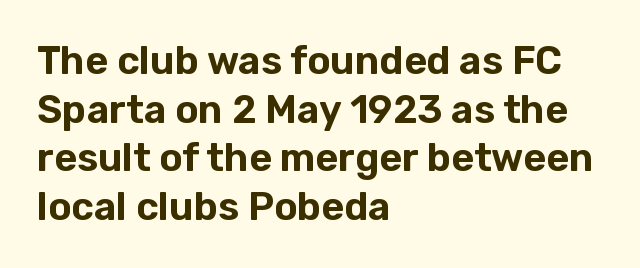
A student would call this left alignment; a typographer would say flush left, rag right. This is roman type, the default non-slanted kind. Rule under the text: the space is simply empty. This sample keeps an unexceptional amount of space between lines. The line texture is even and compact thanks to regular tracking. Note the varied advance widths — an 'i' is clearly narrower than an 'm'.
